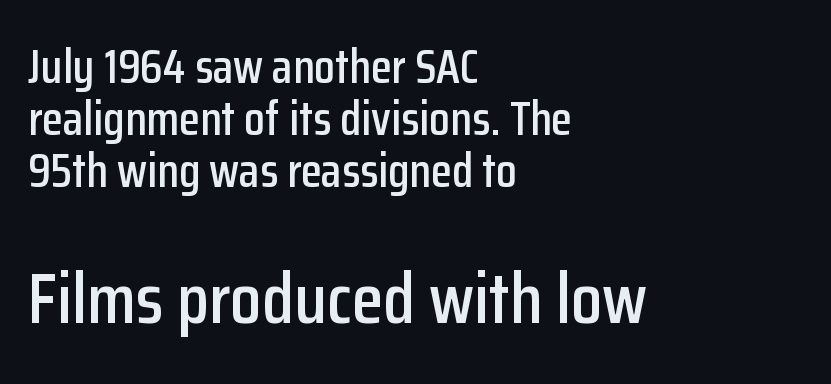
Baseline-to-baseline distance is barely more than the letter height. The paragraph has a hard left edge and a soft right edge. Compared with typical body copy, the letter spacing here is the same. The letters advance in unequal steps, a hallmark of proportional type. Anything drawn beneath the words? Only blank space. No feet cap the strokes, marking this as sans-serif type.
